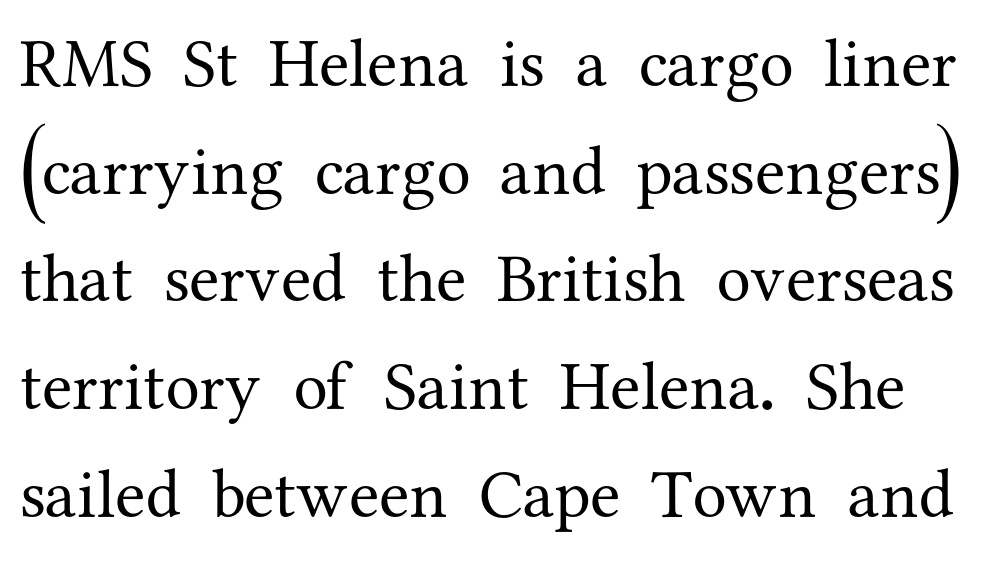
The image shows 69 px regular-weight serif type, upright; set normal line spacing (1.56x), normal letter spacing, not underlined; medium stroke contrast and a medium x-height.
